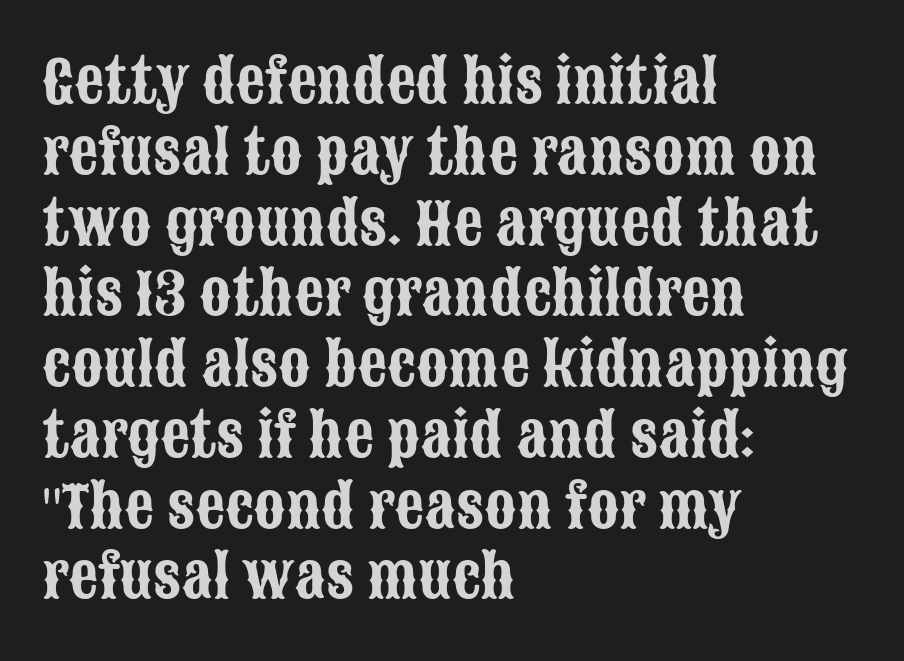
The image shows 58 px condensed sans-serif type, upright; set left-aligned, line spacing 1.22x, normal letter spacing, not underlined; low stroke contrast and a large x-height.
